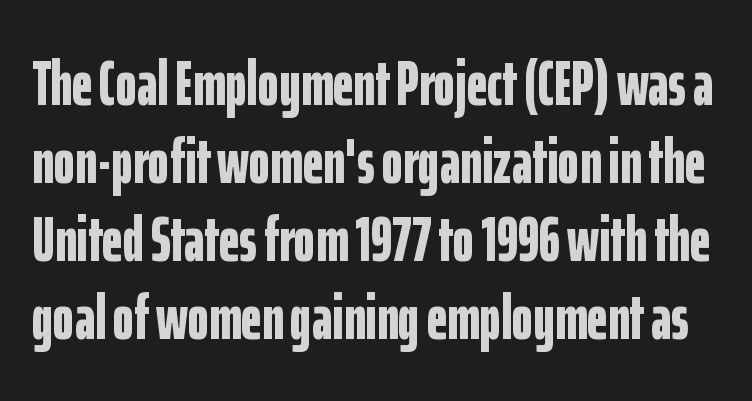
The image shows 64 px bold, condensed sans-serif type, upright; set line spacing 1.22x, normal letter spacing, not underlined; low stroke contrast and a medium x-height.
